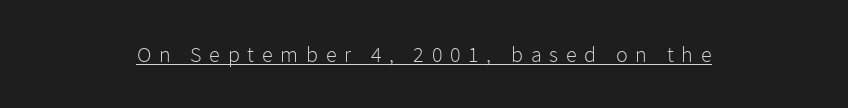
Q: Is the text bold? A: No.
Q: Is the text italic (slanted)? A: No, it is upright.
Q: Is the text underlined? A: Yes.
Q: How is the paragraph aligned? A: Centered.
Q: Is the spacing between letters normal or unusually wide? A: Unusually wide.
